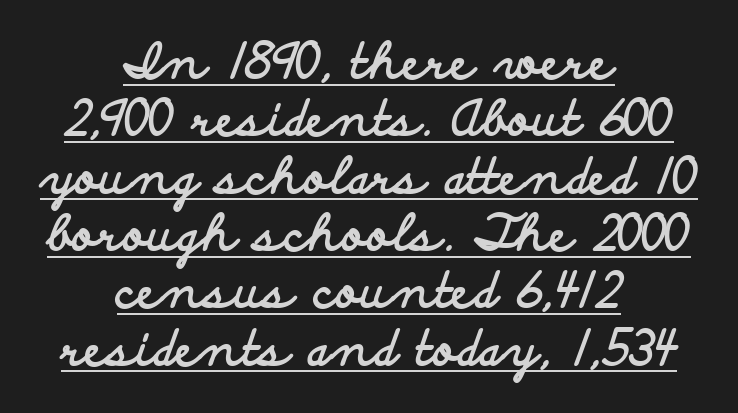
{"serif": "no", "bold": "yes", "weight": "bold", "width": "wide", "stroke_contrast": "low", "x_height": "small", "monospaced": "no", "underline": "yes", "align": "center", "line_spacing_ratio": 1.17, "letter_spacing": "normal", "letter_spacing_em": 0.0, "glyph_px": 49}
